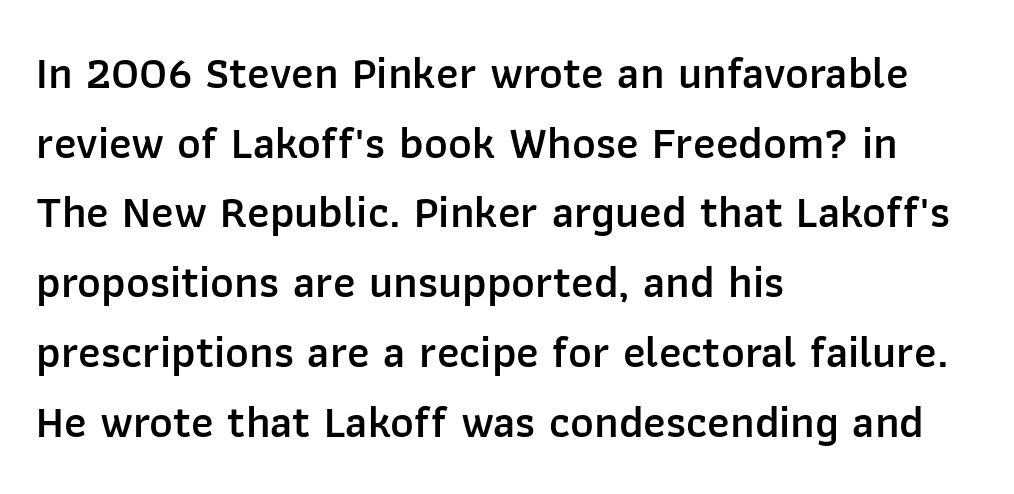
{"serif": "no", "italic": "no", "bold": "semi", "weight": "semibold", "width": "normal", "stroke_contrast": "low", "x_height": "medium", "monospaced": "no", "underline": "no", "align": "left", "line_spacing": "normal", "line_spacing_ratio": 1.55, "letter_spacing": "normal", "letter_spacing_em": 0.0, "glyph_px": 45}
